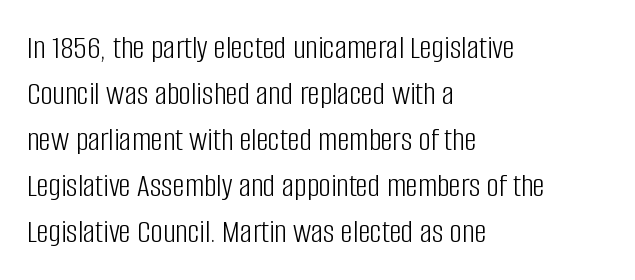
A clean baseline with only descenders dipping below it. The passage shown is typed in a proportional face where columns would drift. In terms of leading, this rendering sits right in the middle. This sample uses plain, unmodified letter spacing.
